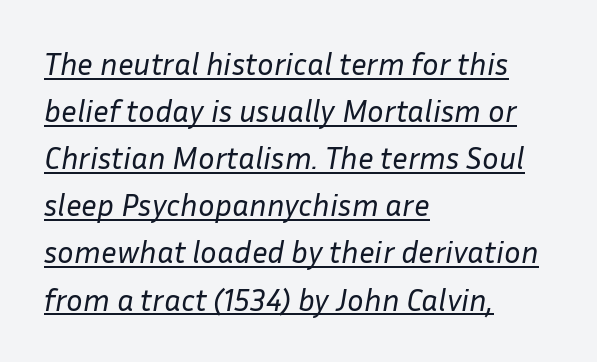
The image shows 31 px regular-weight type, italic (leaning right); set left-aligned, normal line spacing (1.52x), normal letter spacing, underlined; low stroke contrast and a medium x-height.
